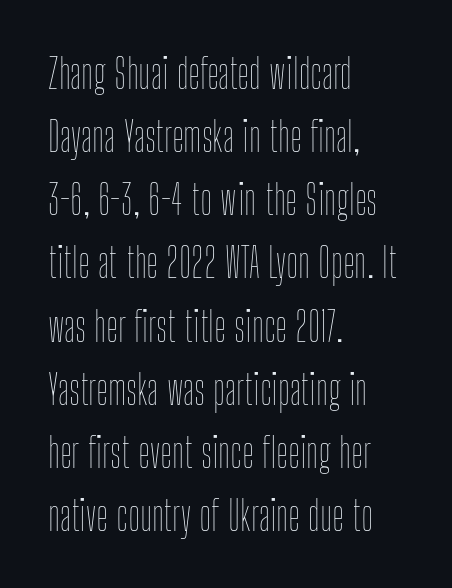
A bare baseline throughout the passage. Stems here are at most as thick as an everyday book face. The letters advance in unequal steps, a hallmark of proportional type. It's the straight-up-and-down kind of type. Glyph-to-glyph distance matches everyday printed text.
